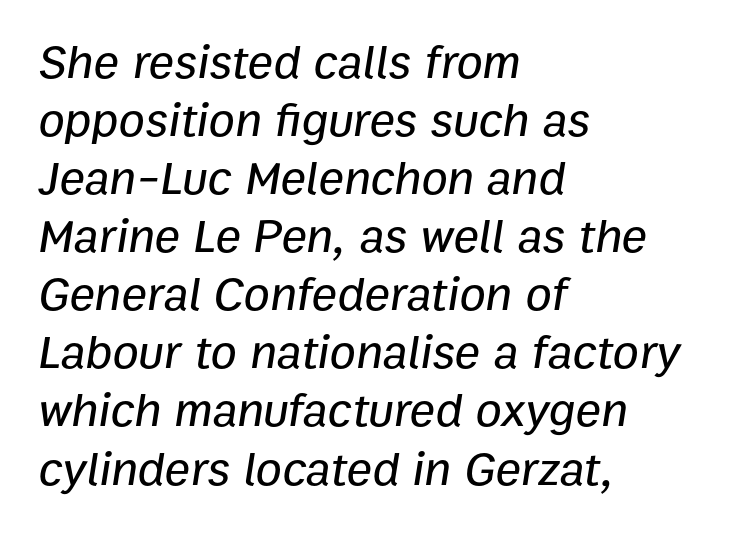
The image shows 48 px text type, italic (leaning right); set left-aligned, line spacing 1.21x, normal letter spacing, not underlined; low stroke contrast and a medium x-height.
